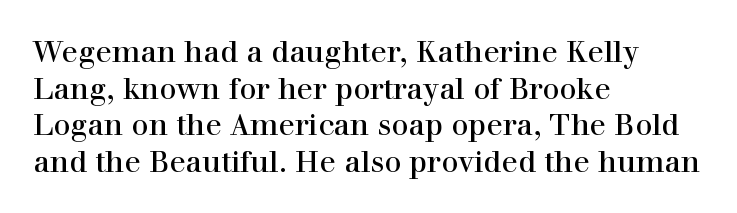
{"serif": "yes", "italic": "no", "bold": "no", "weight": "regular", "width": "normal", "stroke_contrast": "high", "x_height": "medium", "monospaced": "no", "underline": "no", "align": "left", "line_spacing_ratio": 1.22, "letter_spacing": "normal", "letter_spacing_em": 0.0, "glyph_px": 30}
